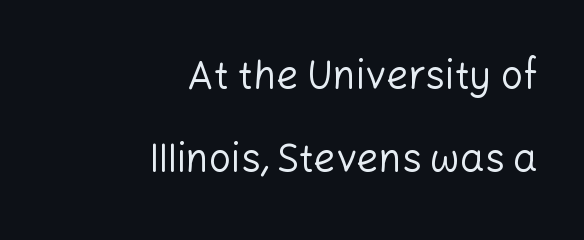
Q: Is the text bold? A: No.
Q: Is the text italic (slanted)? A: No, it is upright.
Q: Is the typeface a serif or a sans-serif typeface? A: Sans-serif.
Q: Is the text underlined? A: No.
Q: How is the paragraph aligned? A: Right-aligned.
Q: Is the spacing between letters normal or unusually wide? A: Normal.
Q: Is the spacing between lines tight, normal or loose? A: Loose.
Q: Width (condensed, normal, or wide)? A: Normal.
Q: Stroke contrast? A: Low.
Q: x-height? A: Medium.
Q: Monospaced? A: No.
